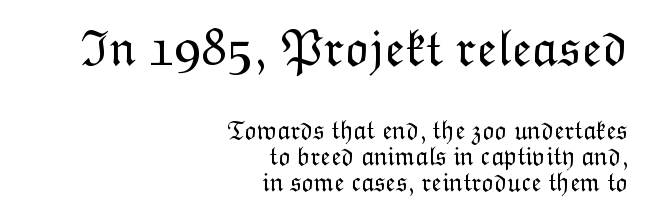
If you measured baseline to baseline, you'd find a short distance. The letterforms sit at book weight or below. In this sample the first text group is rendered at the bigger scale. These lines are set flush right with a ragged left edge. Caption: standard tracking, unaltered.
